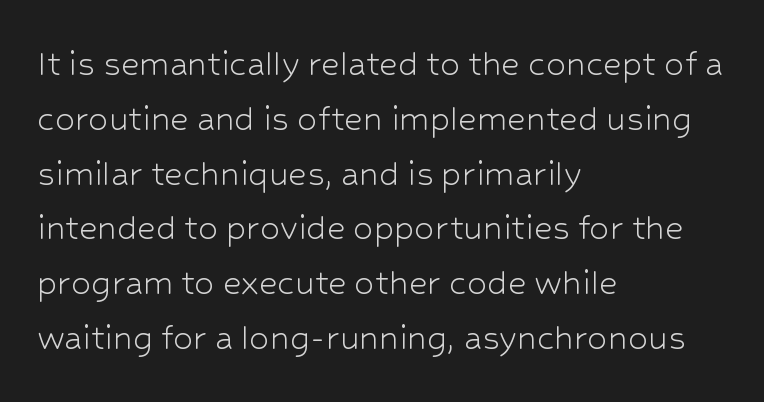
The image shows 40 px light sans-serif type, upright; set left-aligned, normal line spacing (1.37x), normal letter spacing, not underlined; low stroke contrast and a medium x-height.
